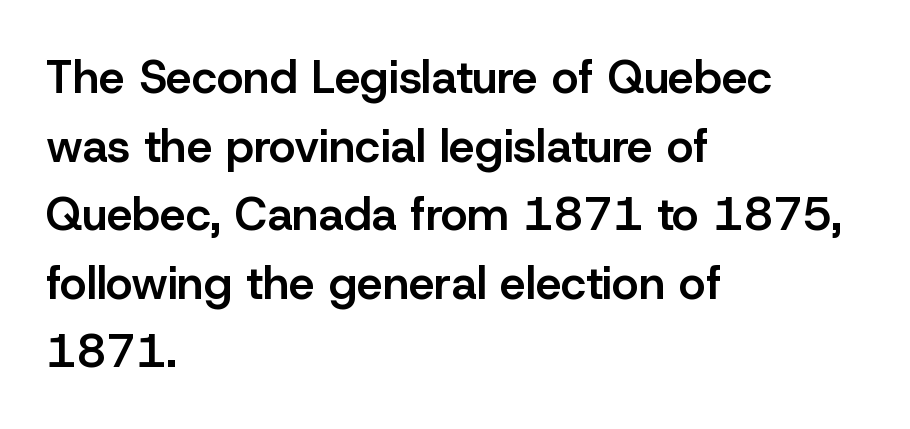
Q: Is the text bold? A: Semi-bold.
Q: Is the text italic (slanted)? A: No, it is upright.
Q: Is the typeface a serif or a sans-serif typeface? A: Sans-serif.
Q: Is the text underlined? A: No.
Q: How is the paragraph aligned? A: Left-aligned.
Q: Is the spacing between letters normal or unusually wide? A: Normal.
Q: Is the spacing between lines tight, normal or loose? A: Normal.
Q: Width (condensed, normal, or wide)? A: Normal.
Q: Stroke contrast? A: Low.
Q: x-height? A: Medium.
Q: Monospaced? A: No.
